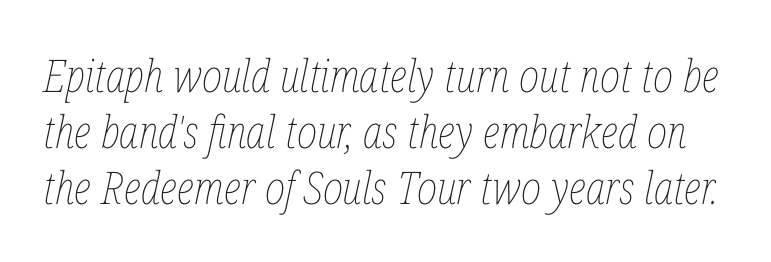
Q: Is the text bold? A: No.
Q: Is the text italic (slanted)? A: Yes, it leans right by about 12 degrees.
Q: Is the text underlined? A: No.
Q: Is the spacing between letters normal or unusually wide? A: Normal.
Q: Is the spacing between lines tight, normal or loose? A: Normal.
Q: Width (condensed, normal, or wide)? A: Condensed.
Q: Stroke contrast? A: Low.
Q: x-height? A: Medium.
Q: Monospaced? A: No.
